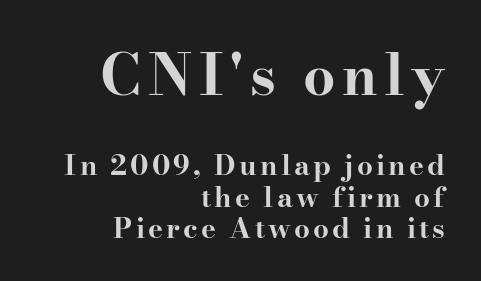
The image shows 57 px bold, wide serif type, upright; set right-aligned, tight line spacing (1.13x), not underlined; the first (top) block is 2.04x larger; high stroke contrast and a small x-height.
